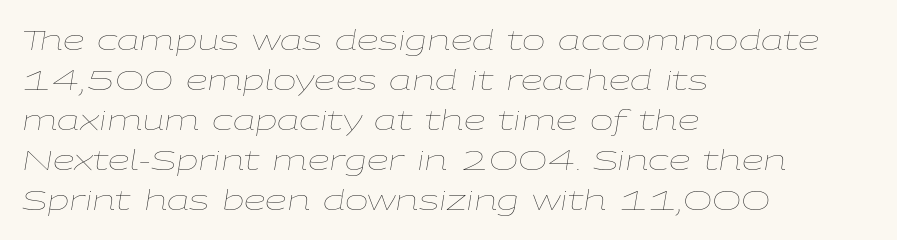
The image shows 28 px thin, wide type, italic (leaning right); set left-aligned, normal line spacing (1.43x), normal letter spacing, not underlined; low stroke contrast and a medium x-height.
